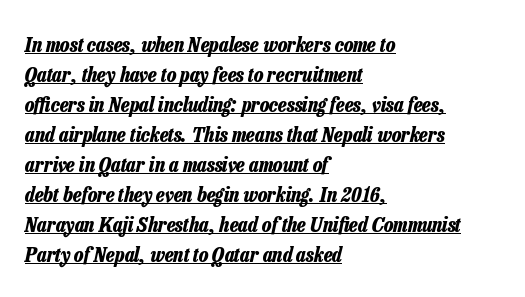
Students, this is bold: see how much ink each stroke carries. Tracking value appears to be zero — textbook default spacing. These characters rest on top of a visible drawn line. The lines in this sample share a left origin and differ only in where they stop. Vertical spacing — default.
